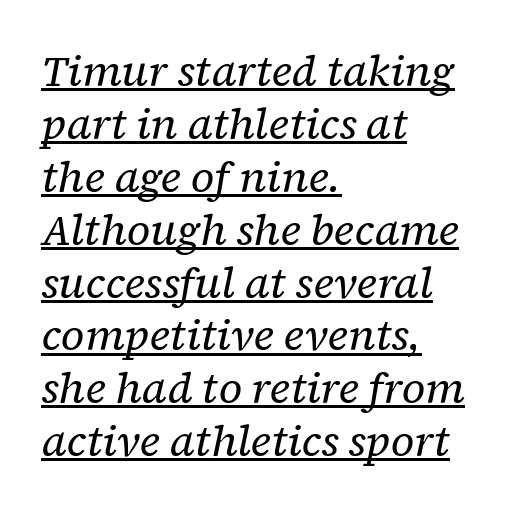
Q: Is the text bold? A: No.
Q: Is the text italic (slanted)? A: Yes, it leans right by about 12 degrees.
Q: Is the typeface a serif or a sans-serif typeface? A: Serif.
Q: Is the text underlined? A: Yes.
Q: How is the paragraph aligned? A: Left-aligned.
Q: Is the spacing between letters normal or unusually wide? A: Normal.
Q: Width (condensed, normal, or wide)? A: Normal.
Q: Stroke contrast? A: Low.
Q: x-height? A: Medium.
Q: Monospaced? A: No.
